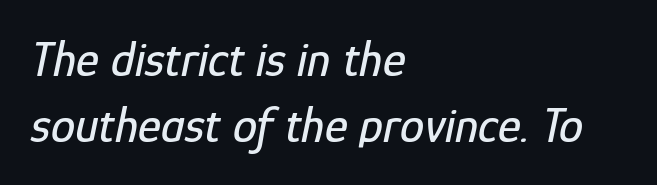
The passage shown leans; its letterforms are oblique. The words here are not underlined. The face used here is proportionally spaced, like ordinary book or web type. The passage shown has conventional tracking throughout. Notice how the passage keeps a crisp vertical edge on the left only. The rendering uses a moderate line-height, typical for paragraphs.
